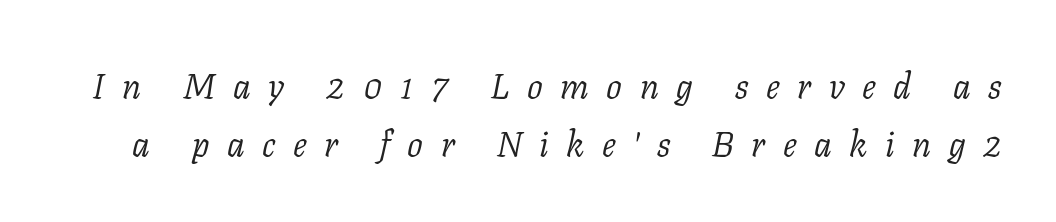
{"serif": "yes", "italic": "yes", "lean": "right", "slant_degrees": 11, "bold": "no", "weight": "light", "width": "normal", "stroke_contrast": "low", "x_height": "medium", "monospaced": "no", "underline": "no", "line_spacing": "normal", "line_spacing_ratio": 1.65, "letter_spacing": "wide", "letter_spacing_em": 0.5, "glyph_px": 35}
